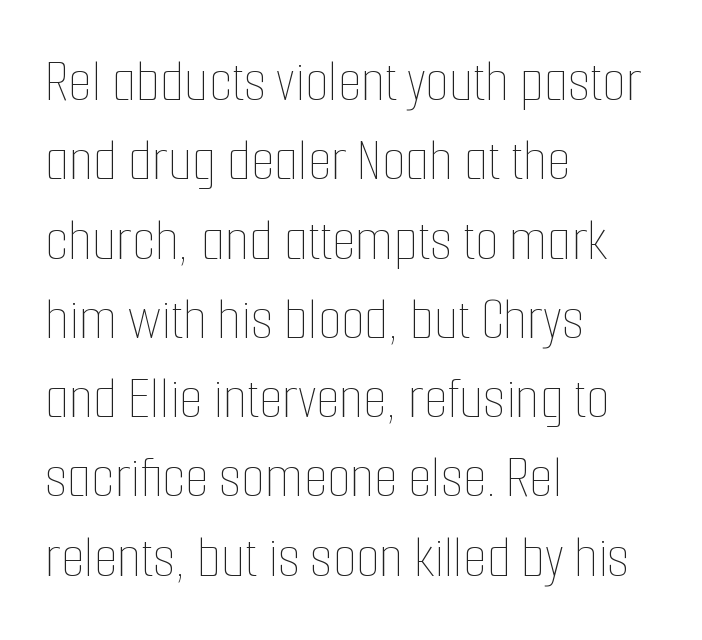
The image shows 61 px thin, condensed type, upright; set left-aligned, normal line spacing (1.3x), normal letter spacing, not underlined; low stroke contrast and a medium x-height.
